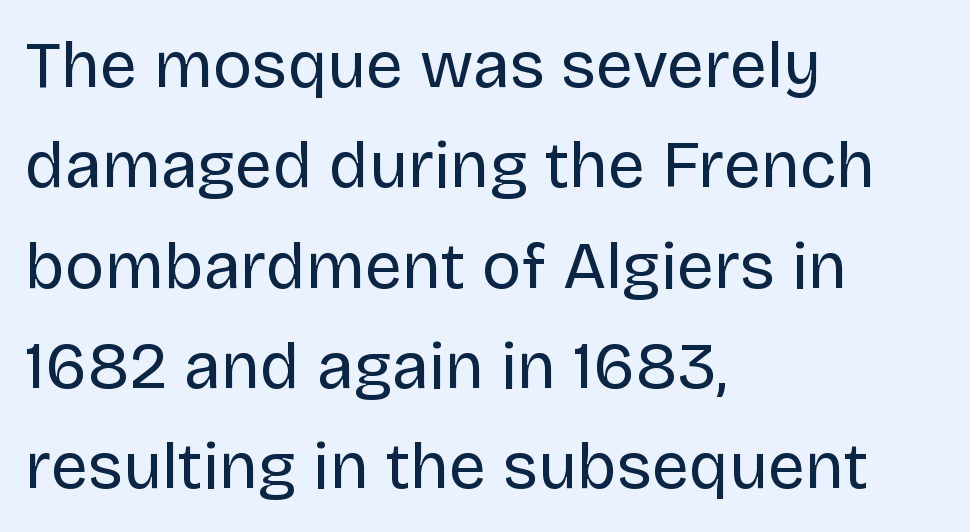
The image shows 66 px regular-weight sans-serif type, upright; set left-aligned, normal line spacing (1.52x), normal letter spacing, not underlined; low stroke contrast and a large x-height.
